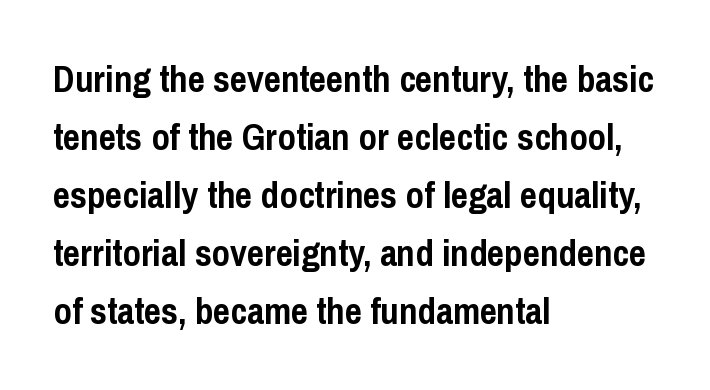
{"serif": "no", "italic": "no", "bold": "yes", "weight": "semibold", "width": "condensed", "stroke_contrast": "low", "x_height": "medium", "monospaced": "no", "underline": "no", "align": "left", "line_spacing": "normal", "line_spacing_ratio": 1.57, "letter_spacing": "normal", "letter_spacing_em": 0.0, "glyph_px": 37}
